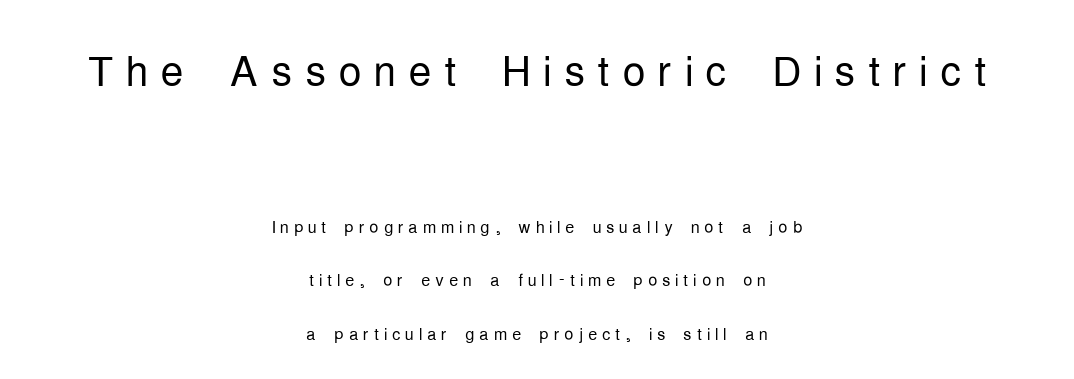
Q: Is the text bold? A: No.
Q: Is the text italic (slanted)? A: No, it is upright.
Q: Is the typeface a serif or a sans-serif typeface? A: Sans-serif.
Q: Is the text underlined? A: No.
Q: How is the paragraph aligned? A: Centered.
Q: Is the spacing between letters normal or unusually wide? A: Unusually wide.
Q: Is the spacing between lines tight, normal or loose? A: Loose.
Q: Which block of text is set in a larger size, the first (top) or the second (bottom)? A: The first (top) one.
Q: Width (condensed, normal, or wide)? A: Condensed.
Q: Stroke contrast? A: Low.
Q: x-height? A: Medium.
Q: Monospaced? A: No.
